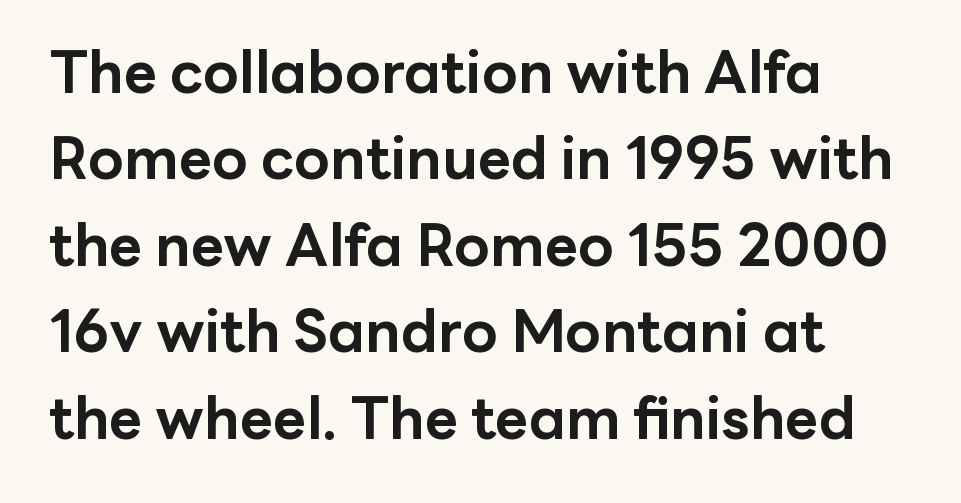
The image shows 58 px bold sans-serif type, upright; set left-aligned, normal line spacing (1.49x), normal letter spacing, not underlined; low stroke contrast and a medium x-height.
